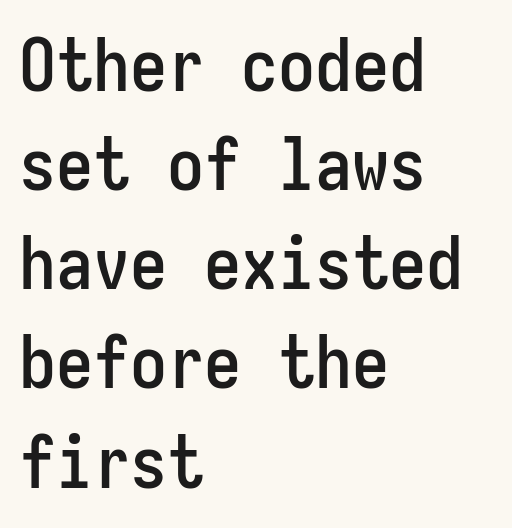
The image shows 74 px condensed sans-serif type, upright, monospaced; set left-aligned, normal line spacing (1.34x), normal letter spacing, not underlined; low stroke contrast and a medium x-height.
